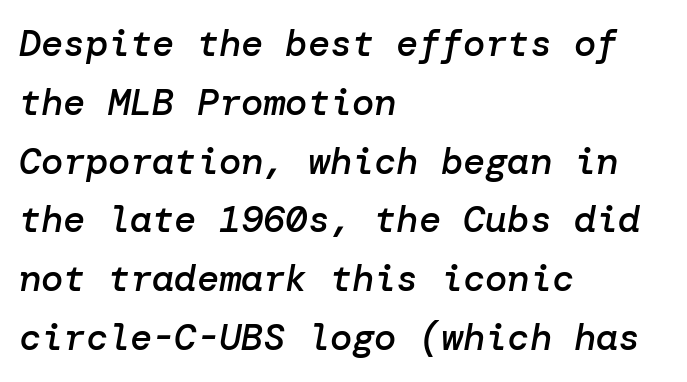
The image shows 37 px semibold type, italic (leaning right); set left-aligned, normal line spacing (1.59x), normal letter spacing, not underlined; low stroke contrast and a medium x-height.
